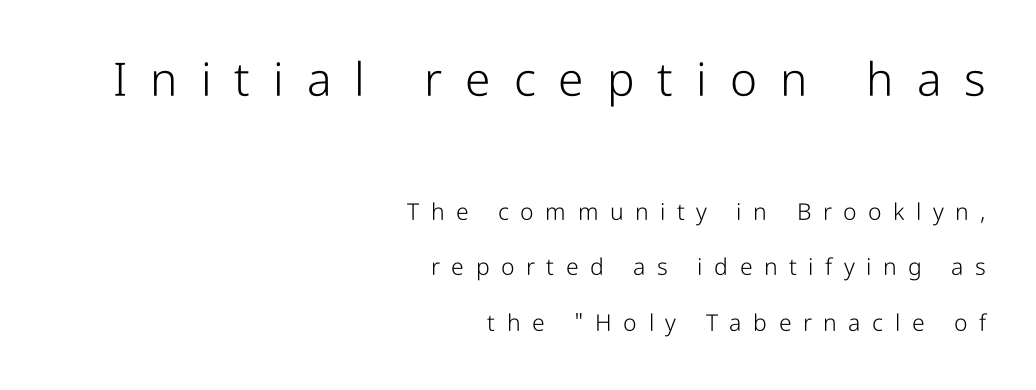
The image shows 46 px light, condensed sans-serif type, upright; set right-aligned, loose line spacing (2.4x), unusually wide letter spacing (+0.5 em), not underlined; the first (top) block is 2.0x larger; low stroke contrast and a medium x-height.
